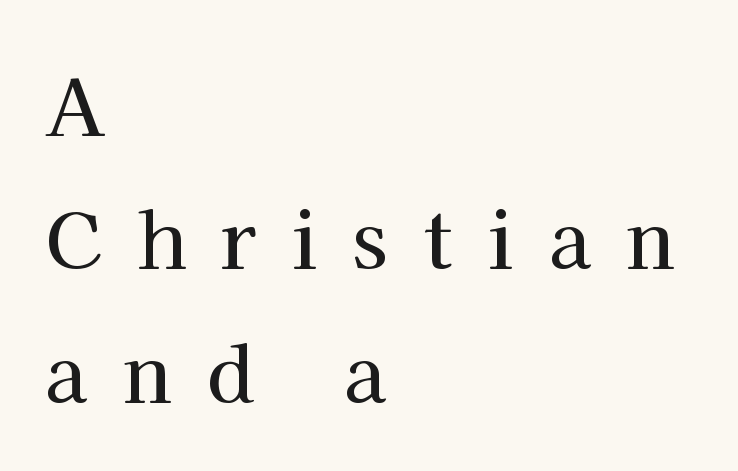
Does the lettering tilt? It doesn't — this is upright. Layout note: lines flush left. Display-style spreading of the glyphs; the letterfit is very open. Glance below the letters and you will spot only blank space. The face used here is proportionally spaced, like ordinary book or web type.
